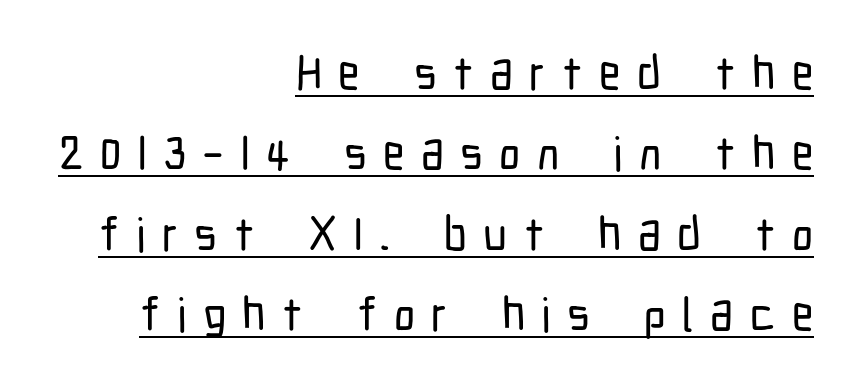
Q: Is the text italic (slanted)? A: No, it is upright.
Q: Is the typeface a serif or a sans-serif typeface? A: Sans-serif.
Q: Is the text underlined? A: Yes.
Q: How is the paragraph aligned? A: Right-aligned.
Q: Is the spacing between letters normal or unusually wide? A: Unusually wide.
Q: Width (condensed, normal, or wide)? A: Condensed.
Q: Stroke contrast? A: Low.
Q: x-height? A: Medium.
Q: Monospaced? A: No.
